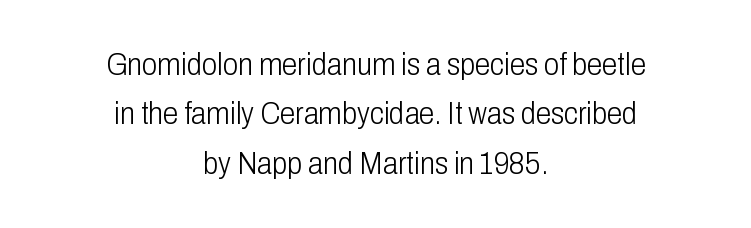
When letters stand straight like this, we call the style roman or upright. The typesetting does not lean heavy: it is not bold. A student would call this center alignment; a typographer would say set centered. The passage shown stacks its lines at a standard gap. The letterforms sit shoulder to shoulder at normal distance.
